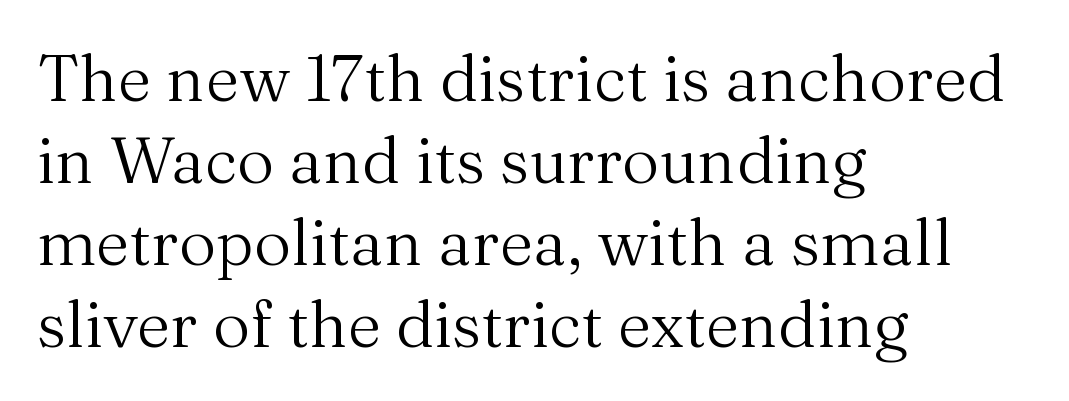
The image shows 65 px regular-weight serif type, upright; set left-aligned, normal line spacing (1.26x), normal letter spacing, not underlined; medium stroke contrast and a medium x-height.
